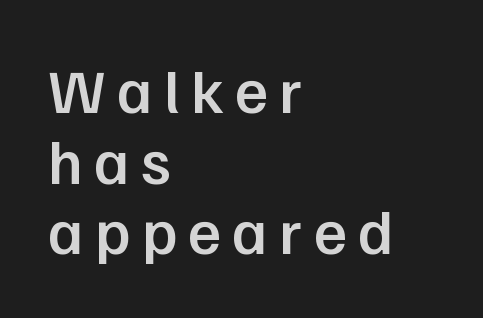
{"serif": "no", "italic": "no", "bold": "semi", "weight": "semibold", "width": "normal", "stroke_contrast": "low", "x_height": "medium", "monospaced": "no", "underline": "no", "align": "left", "line_spacing": "tight", "line_spacing_ratio": 1.12, "glyph_px": 63}
